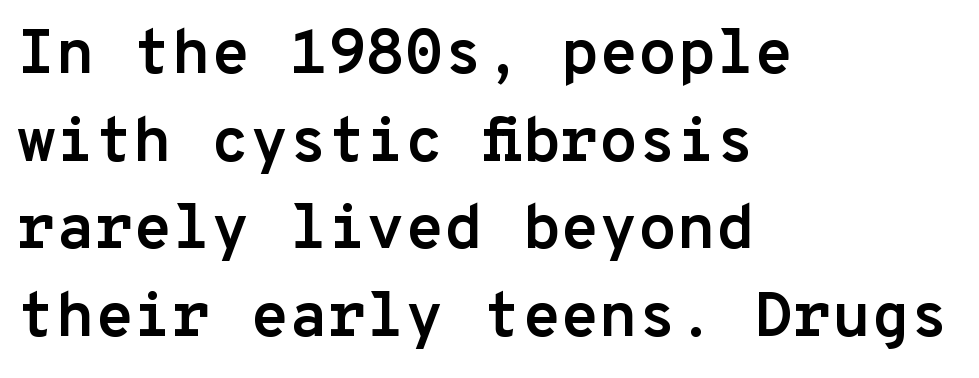
{"serif": "no", "italic": "no", "bold": "yes", "weight": "semibold", "width": "normal", "stroke_contrast": "low", "x_height": "medium", "monospaced": "yes", "underline": "no", "align": "left", "line_spacing": "normal", "line_spacing_ratio": 1.39, "letter_spacing": "normal", "letter_spacing_em": 0.0, "glyph_px": 63}
